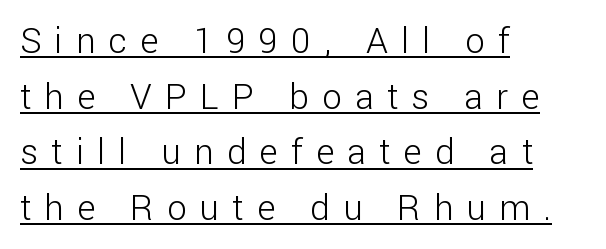
Q: Is the text bold? A: No.
Q: Is the text italic (slanted)? A: No, it is upright.
Q: Is the typeface a serif or a sans-serif typeface? A: Sans-serif.
Q: Is the text underlined? A: Yes.
Q: How is the paragraph aligned? A: Left-aligned.
Q: Is the spacing between letters normal or unusually wide? A: Unusually wide.
Q: Is the spacing between lines tight, normal or loose? A: Normal.
Q: Width (condensed, normal, or wide)? A: Normal.
Q: Stroke contrast? A: Low.
Q: x-height? A: Medium.
Q: Monospaced? A: No.
